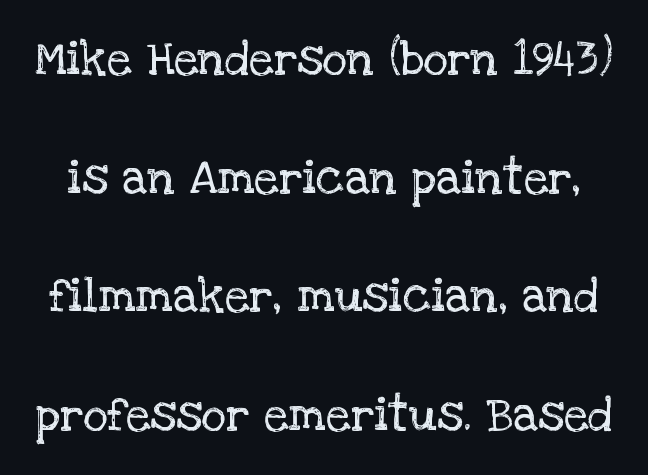
Old-style or modern, the face here clearly has serifs. Anything drawn beneath the words? Only blank space. The face used here is proportionally spaced, like ordinary book or web type. No chunkiness to these letters — they're not bold. Italic: no, the glyphs are upright roman.
